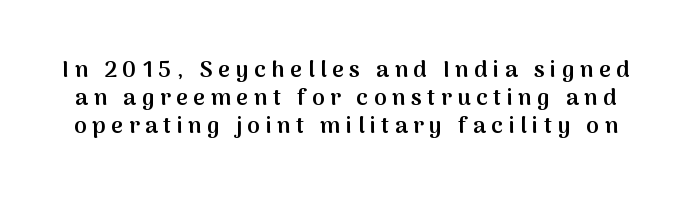
Q: Is the text bold? A: Semi-bold.
Q: Is the text italic (slanted)? A: No, it is upright.
Q: Is the text underlined? A: No.
Q: Is the spacing between letters normal or unusually wide? A: Unusually wide.
